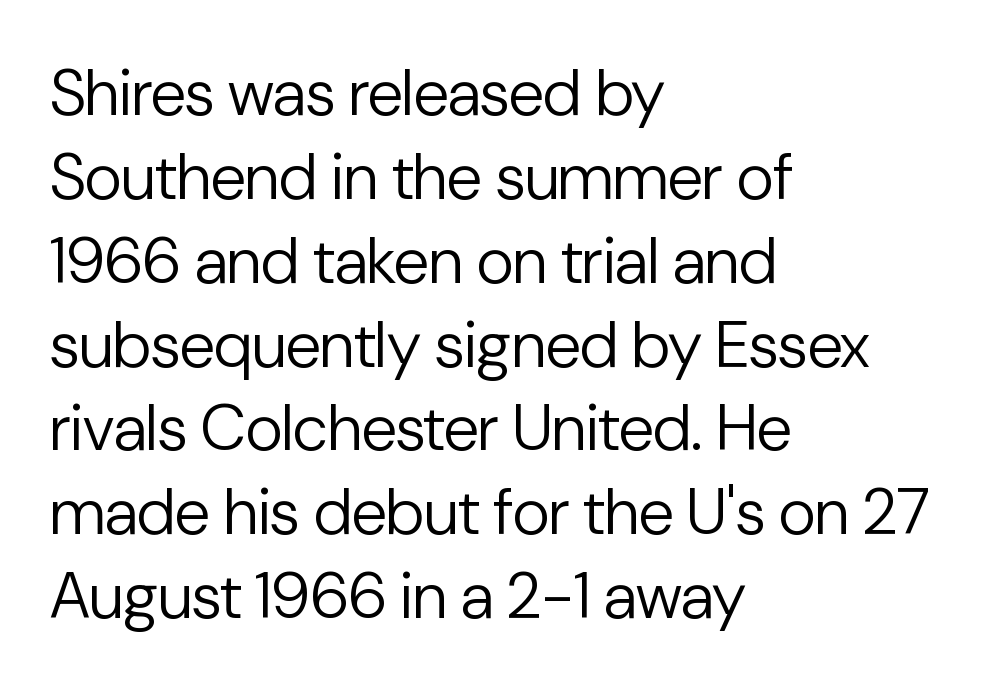
{"serif": "no", "italic": "no", "bold": "no", "weight": "regular", "width": "normal", "stroke_contrast": "low", "x_height": "medium", "monospaced": "no", "underline": "no", "align": "left", "line_spacing": "normal", "line_spacing_ratio": 1.29, "letter_spacing": "normal", "letter_spacing_em": 0.0, "glyph_px": 65}
